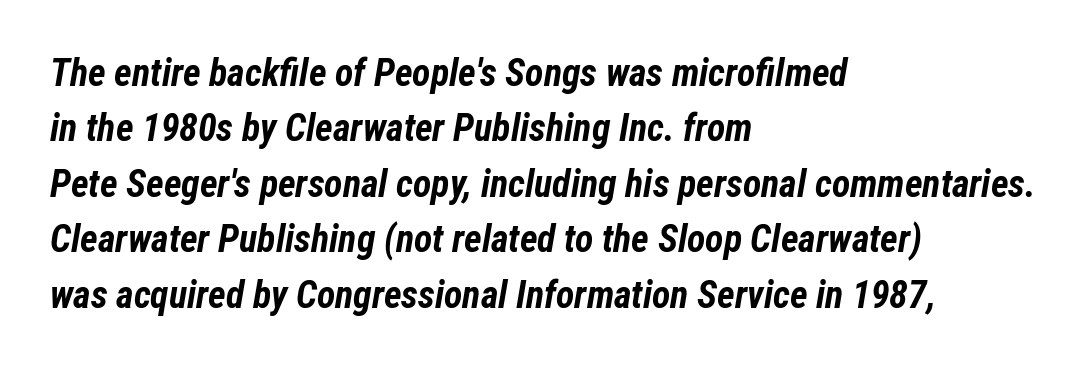
The setting favours the left margin, as ordinary paragraphs usually do. What's the leading like? Ordinary, nothing unusual. Typesetter's note: full bold, strokes at maximum text heaviness. The strip under each line holds only bare page. Do the characters align in a grid? No, the font is proportional. The text carries the slant typical of an italic or oblique font.
